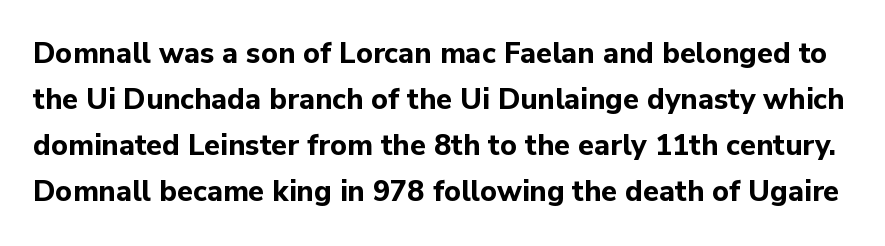
{"serif": "no", "italic": "no", "bold": "yes", "weight": "bold", "width": "normal", "stroke_contrast": "low", "x_height": "medium", "monospaced": "no", "underline": "no", "line_spacing": "normal", "line_spacing_ratio": 1.59, "letter_spacing": "normal", "letter_spacing_em": 0.0, "glyph_px": 29}
